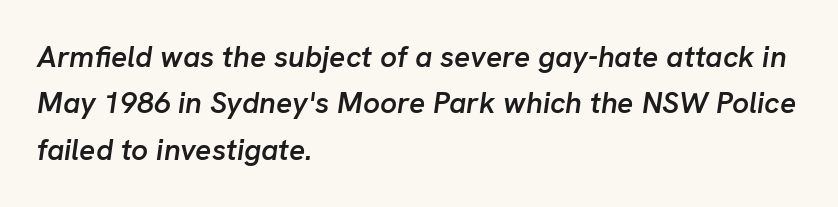
The image shows 30 px semibold type, italic (leaning right); set left-aligned, normal line spacing (1.55x), normal letter spacing, not underlined; low stroke contrast and a medium x-height.
